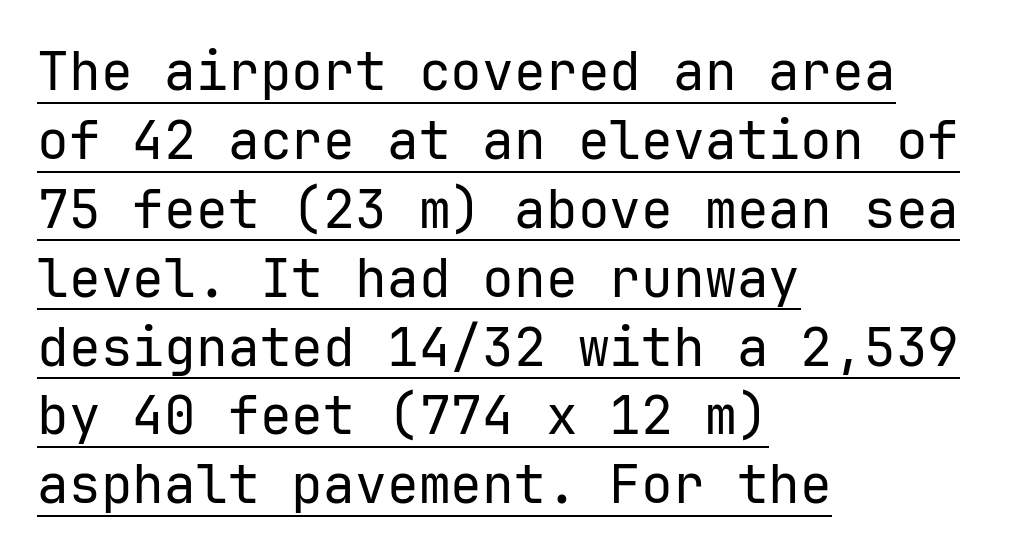
Q: Is the text bold? A: No.
Q: Is the text italic (slanted)? A: No, it is upright.
Q: Is the typeface a serif or a sans-serif typeface? A: Sans-serif.
Q: Is the text underlined? A: Yes.
Q: How is the paragraph aligned? A: Left-aligned.
Q: Is the spacing between letters normal or unusually wide? A: Normal.
Q: Is the spacing between lines tight, normal or loose? A: Normal.
Q: Width (condensed, normal, or wide)? A: Normal.
Q: Stroke contrast? A: Low.
Q: x-height? A: Medium.
Q: Monospaced? A: Yes.
